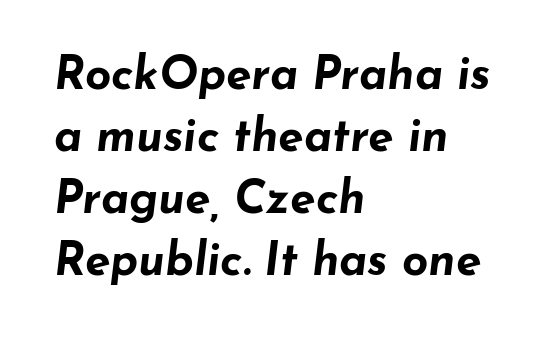
{"italic": "yes", "lean": "right", "slant_degrees": 7, "bold": "yes", "weight": "bold", "width": "wide", "stroke_contrast": "low", "x_height": "small", "monospaced": "no", "underline": "no", "align": "left", "line_spacing": "normal", "line_spacing_ratio": 1.35, "letter_spacing": "normal", "letter_spacing_em": 0.0, "glyph_px": 46}
